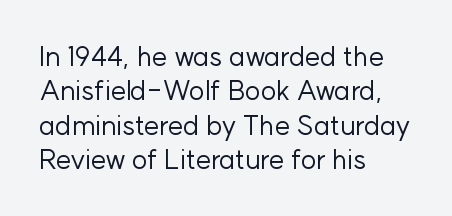
{"italic": "no", "bold": "no", "underline": "no", "align": "left", "line_spacing": "normal", "line_spacing_ratio": 1.27, "letter_spacing": "normal", "letter_spacing_em": 0.0, "glyph_px": 27}
